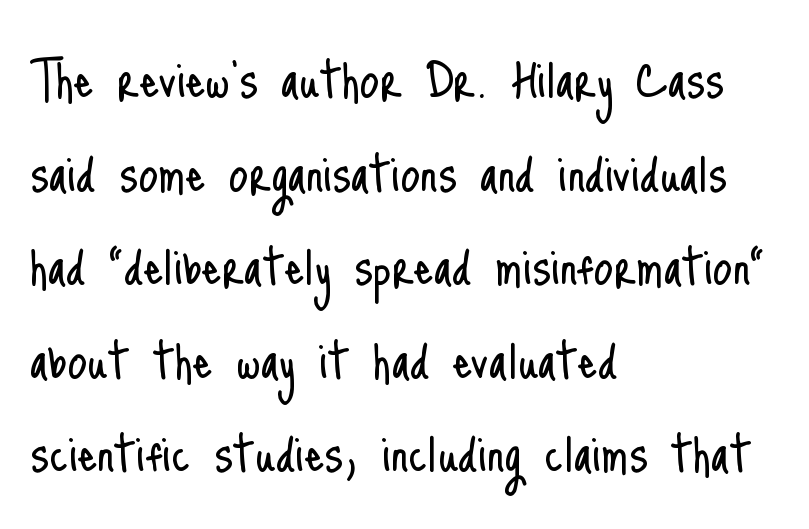
Q: Is the text bold? A: No.
Q: Is the text italic (slanted)? A: No, it is upright.
Q: Is the typeface a serif or a sans-serif typeface? A: Sans-serif.
Q: Is the text underlined? A: No.
Q: How is the paragraph aligned? A: Left-aligned.
Q: Is the spacing between letters normal or unusually wide? A: Normal.
Q: Is the spacing between lines tight, normal or loose? A: Normal.
Q: Width (condensed, normal, or wide)? A: Condensed.
Q: Stroke contrast? A: Low.
Q: x-height? A: Small.
Q: Monospaced? A: No.
